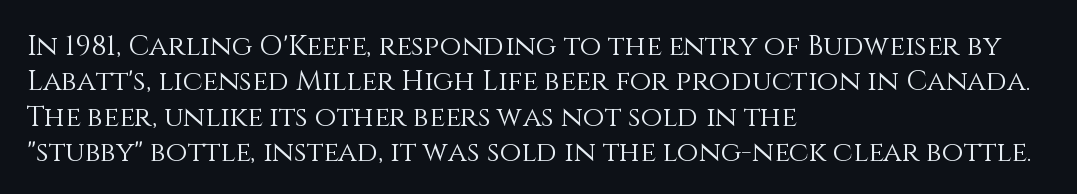
Q: Is the text bold? A: No.
Q: Is the text italic (slanted)? A: No, it is upright.
Q: Is the text underlined? A: No.
Q: How is the paragraph aligned? A: Left-aligned.
Q: Is the spacing between letters normal or unusually wide? A: Normal.
Q: Is the spacing between lines tight, normal or loose? A: Normal.
Q: Width (condensed, normal, or wide)? A: Normal.
Q: Stroke contrast? A: Medium.
Q: x-height? A: Large.
Q: Monospaced? A: No.
